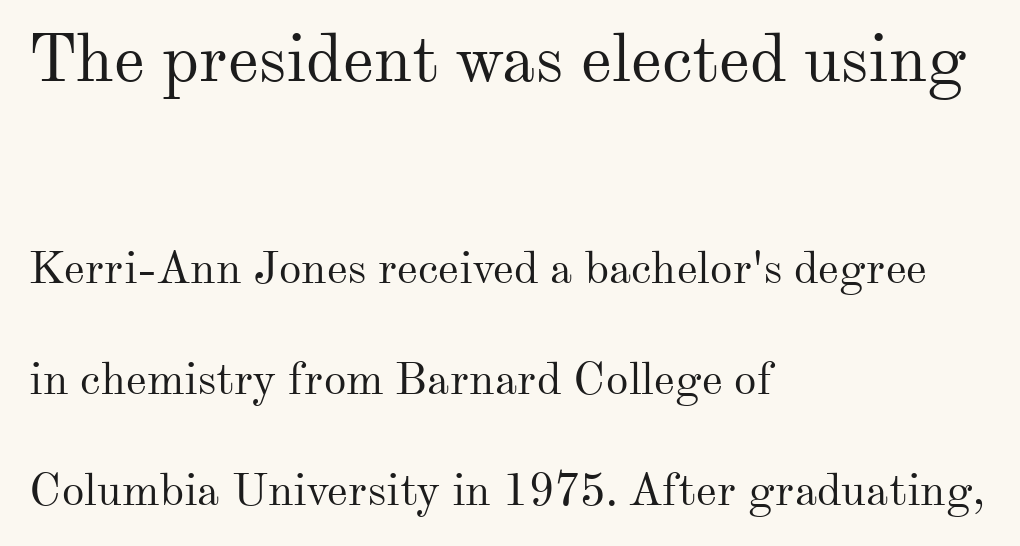
This sample trades compactness for vertical openness between lines. To sum up the face: it has serifs. All the whitespace from short lines collects on the right. Reading top to bottom, the characters get smaller at the block break.
